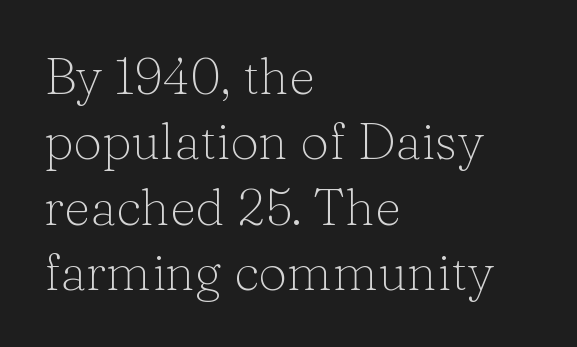
Q: Is the text bold? A: No.
Q: Is the text italic (slanted)? A: No, it is upright.
Q: Is the typeface a serif or a sans-serif typeface? A: Serif.
Q: Is the text underlined? A: No.
Q: How is the paragraph aligned? A: Left-aligned.
Q: Is the spacing between letters normal or unusually wide? A: Normal.
Q: Is the spacing between lines tight, normal or loose? A: Normal.
Q: Width (condensed, normal, or wide)? A: Normal.
Q: Stroke contrast? A: Low.
Q: x-height? A: Medium.
Q: Monospaced? A: No.
